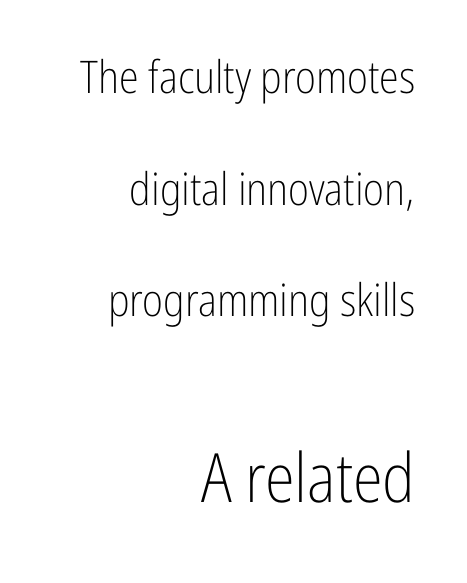
Q: Is the text bold? A: No.
Q: Is the text italic (slanted)? A: No, it is upright.
Q: Is the typeface a serif or a sans-serif typeface? A: Sans-serif.
Q: Is the text underlined? A: No.
Q: How is the paragraph aligned? A: Right-aligned.
Q: Is the spacing between letters normal or unusually wide? A: Normal.
Q: Is the spacing between lines tight, normal or loose? A: Loose.
Q: Which block of text is set in a larger size, the first (top) or the second (bottom)? A: The second (bottom) one.
Q: Width (condensed, normal, or wide)? A: Condensed.
Q: Stroke contrast? A: Low.
Q: x-height? A: Medium.
Q: Monospaced? A: No.
